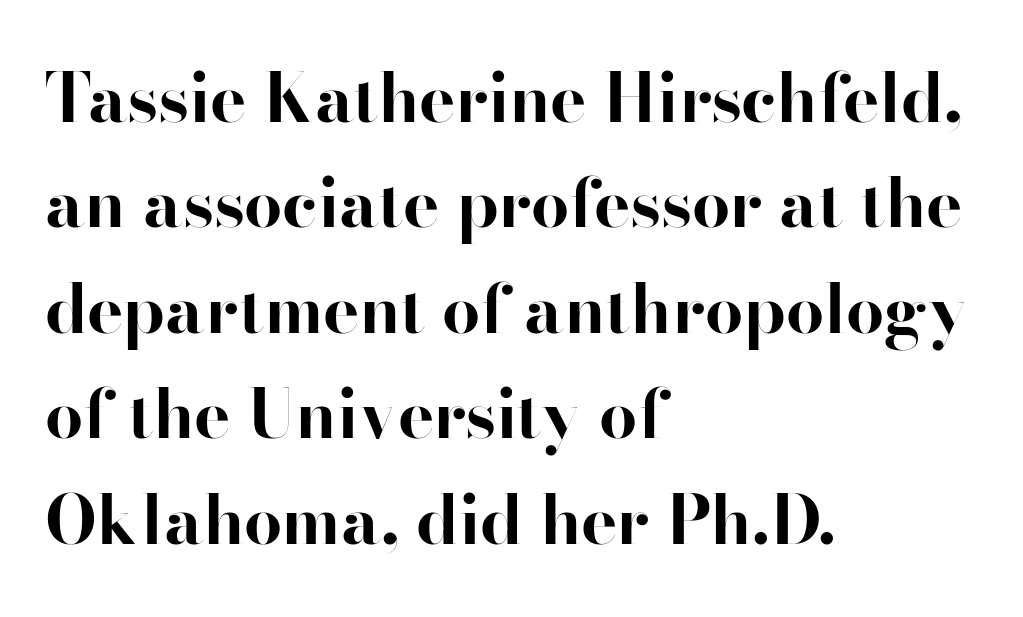
Q: Is the text bold? A: Yes.
Q: Is the text italic (slanted)? A: No, it is upright.
Q: Is the typeface a serif or a sans-serif typeface? A: Sans-serif.
Q: Is the text underlined? A: No.
Q: How is the paragraph aligned? A: Left-aligned.
Q: Is the spacing between letters normal or unusually wide? A: Normal.
Q: Is the spacing between lines tight, normal or loose? A: Normal.
Q: Width (condensed, normal, or wide)? A: Normal.
Q: Stroke contrast? A: High.
Q: x-height? A: Small.
Q: Monospaced? A: No.
